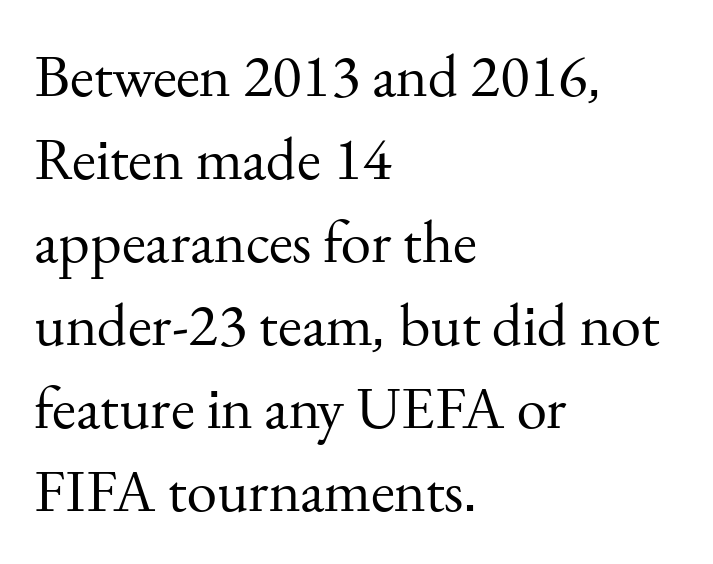
Q: Is the text bold? A: No.
Q: Is the text italic (slanted)? A: No, it is upright.
Q: Is the typeface a serif or a sans-serif typeface? A: Serif.
Q: Is the text underlined? A: No.
Q: How is the paragraph aligned? A: Left-aligned.
Q: Is the spacing between letters normal or unusually wide? A: Normal.
Q: Is the spacing between lines tight, normal or loose? A: Normal.
Q: Width (condensed, normal, or wide)? A: Normal.
Q: Stroke contrast? A: Medium.
Q: x-height? A: Small.
Q: Monospaced? A: No.
